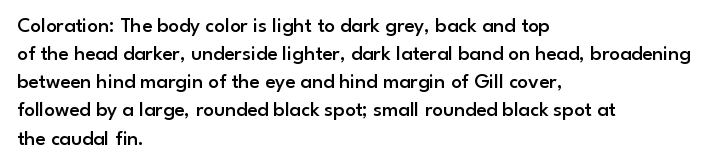
Q: Is the text bold? A: Semi-bold.
Q: Is the text italic (slanted)? A: No, it is upright.
Q: Is the text underlined? A: No.
Q: How is the paragraph aligned? A: Left-aligned.
Q: Is the spacing between letters normal or unusually wide? A: Normal.
Q: Is the spacing between lines tight, normal or loose? A: Normal.
